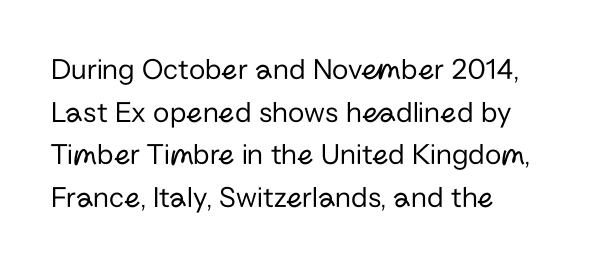
{"serif": "no", "italic": "no", "bold": "no", "weight": "regular", "width": "normal", "stroke_contrast": "low", "x_height": "medium", "monospaced": "no", "underline": "no", "align": "left", "line_spacing": "normal", "line_spacing_ratio": 1.42, "letter_spacing": "normal", "letter_spacing_em": 0.0, "glyph_px": 30}
